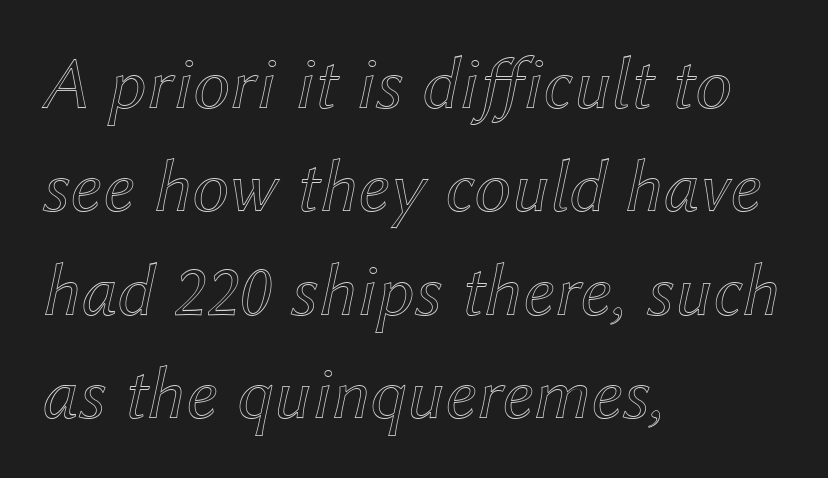
The area under the type is left untouched. Nothing unusual about the tracking: characters are spaced as the font intends. Varying glyph widths throughout — classic text-font behaviour. In terms of posture, this sample is oblique. These lines sit exactly where default settings would place them. This sample is left-justified, so line endings fall wherever the words run out.
